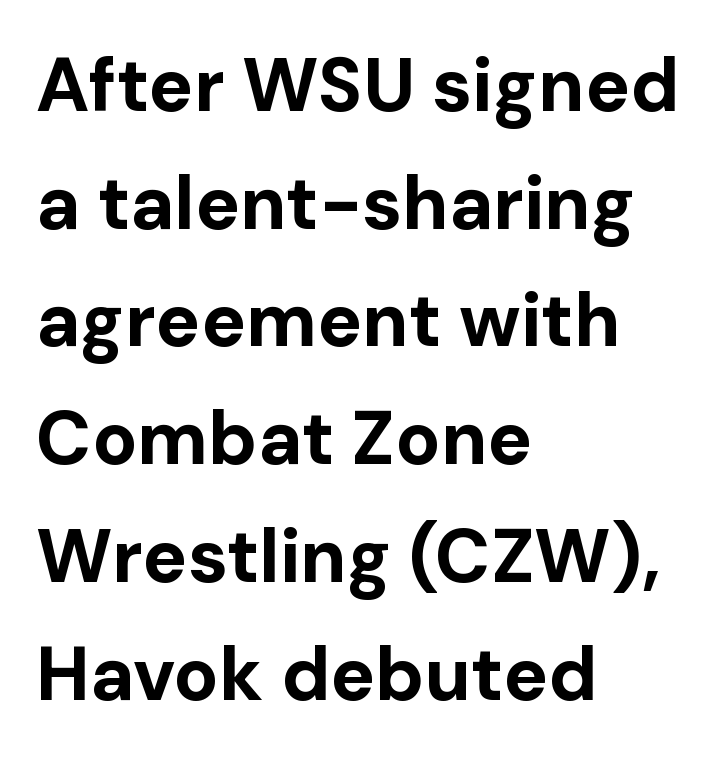
{"serif": "no", "italic": "no", "bold": "yes", "weight": "bold", "width": "normal", "stroke_contrast": "low", "x_height": "medium", "monospaced": "no", "underline": "no", "align": "left", "line_spacing": "normal", "line_spacing_ratio": 1.57, "letter_spacing": "normal", "letter_spacing_em": 0.0, "glyph_px": 75}
